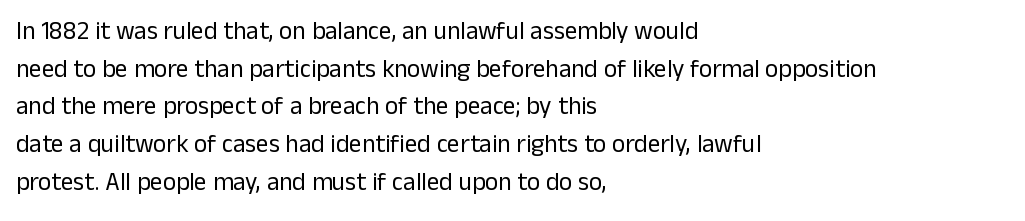
{"italic": "no", "bold": "no", "underline": "no", "align": "left", "line_spacing": "normal", "line_spacing_ratio": 1.51, "letter_spacing": "normal", "letter_spacing_em": 0.0, "glyph_px": 25}
